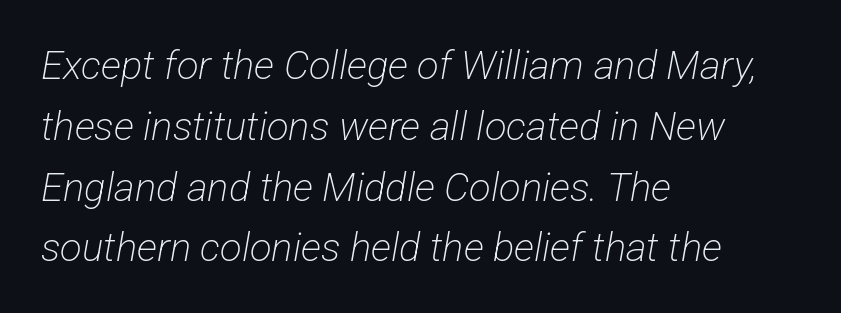
{"serif": "no", "bold": "no", "weight": "light", "width": "condensed", "stroke_contrast": "low", "x_height": "medium", "monospaced": "no", "underline": "no", "align": "left", "line_spacing": "normal", "line_spacing_ratio": 1.52, "letter_spacing": "normal", "letter_spacing_em": 0.0, "glyph_px": 40}
